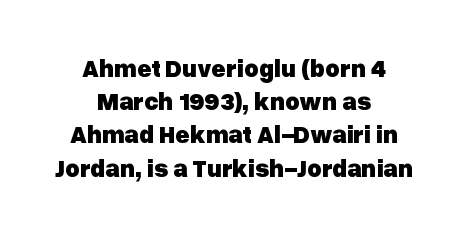
This rendering leaves character spacing at its baseline value. Horizontal alignment here is central, giving a formal, balanced look. On the weight axis this lands at bold, roughly 700. The space between consecutive lines is moderate. The specimen reads as upright at a glance.
